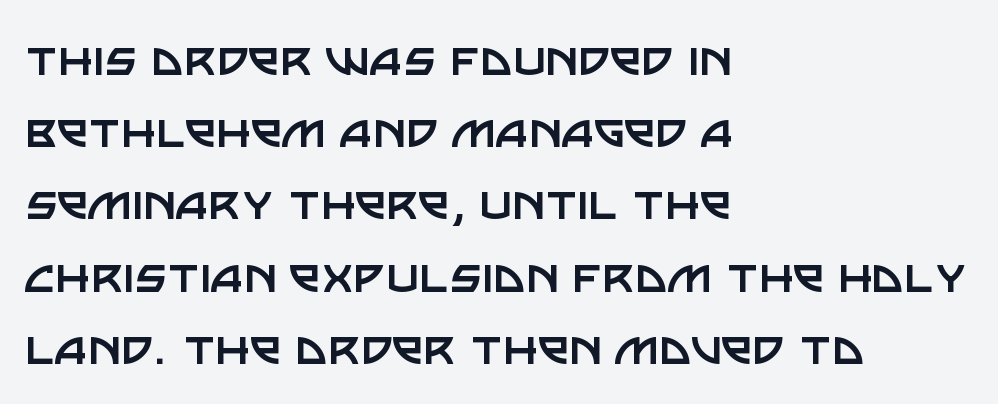
The image shows 56 px regular-weight sans-serif type, upright; set left-aligned, normal line spacing (1.29x), normal letter spacing, not underlined; low stroke contrast and a large x-height.
